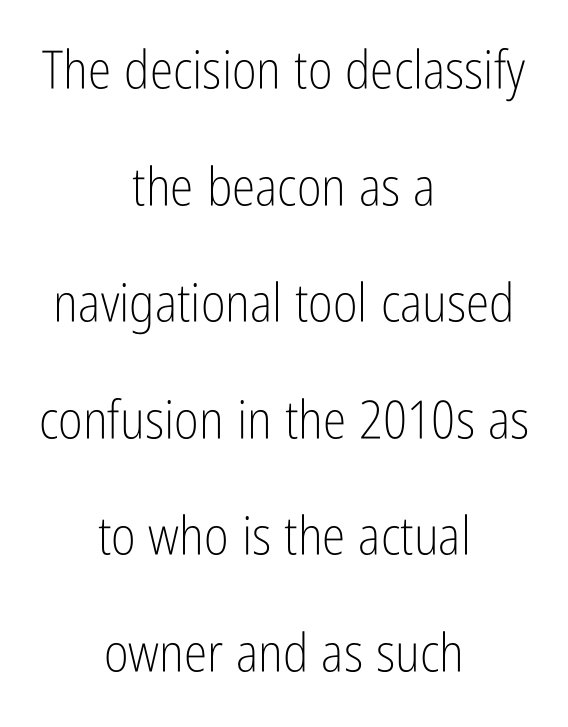
The image shows 53 px light, condensed sans-serif type, upright; set centered, loose line spacing (2.2x), normal letter spacing, not underlined; low stroke contrast and a medium x-height.
